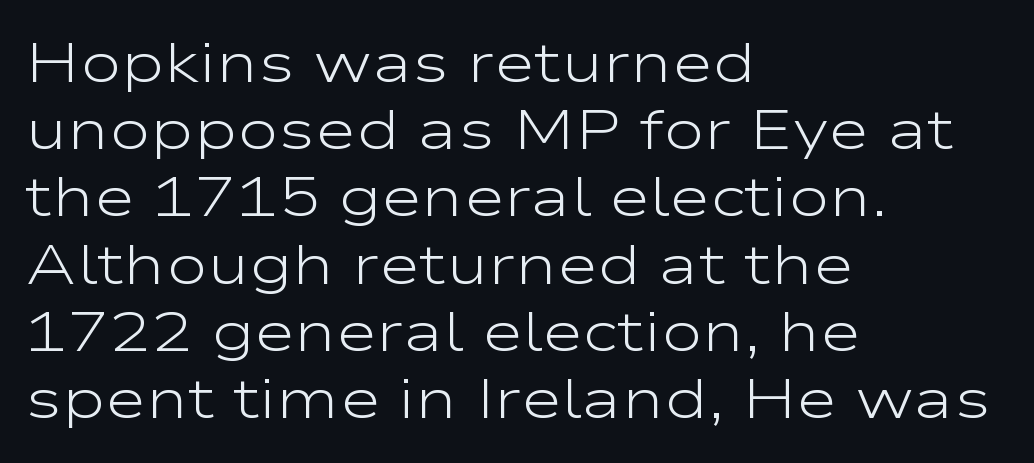
{"serif": "no", "italic": "no", "bold": "no", "weight": "light", "width": "wide", "stroke_contrast": "low", "x_height": "medium", "monospaced": "no", "underline": "no", "align": "left", "line_spacing_ratio": 1.2, "letter_spacing": "normal", "letter_spacing_em": 0.0, "glyph_px": 56}
